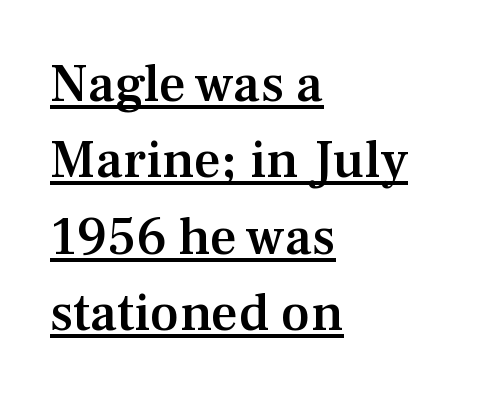
Proportional: the letters do not fall into vertical columns. The ragged edge is on the right, which tells us the setting is flush left. Looks like someone drew a line under every word here. The axis of the letterforms is exactly vertical.
